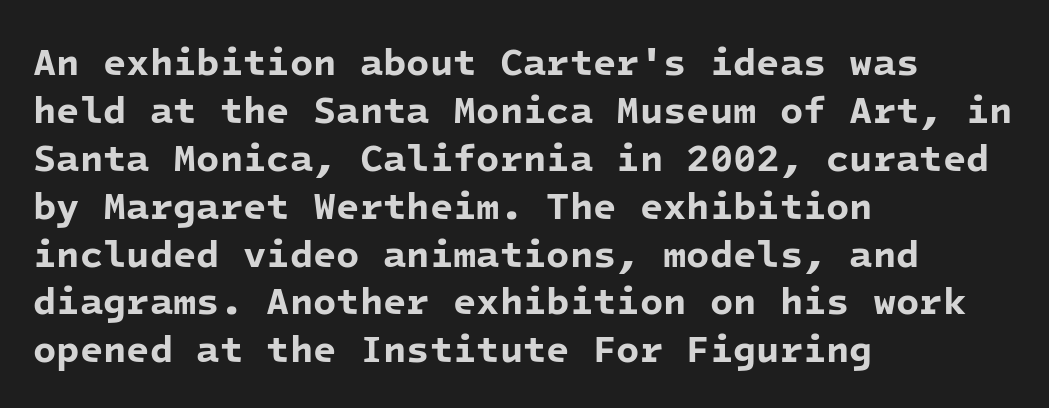
These words are printed bold, with thick strokes throughout. A typesetter would call this monospace, since all characters share one set width. This rendering features lettering with no underline. The leading is moderate, giving the passage an even texture. Alignment: flush left.
